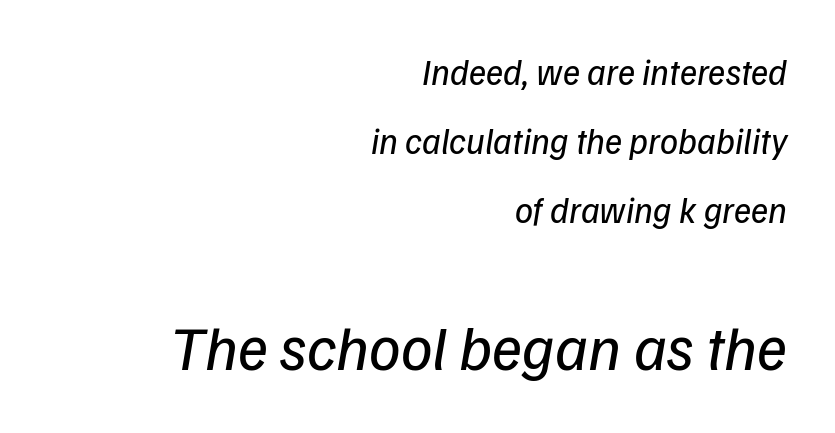
Do the characters align in a grid? No, the font is proportional. Visually the block forms a straight wall on the right and a jagged coastline on the left. Students, observe: this is what heavily led, spacious text looks like. Stroke mass is kept to a normal reading level or below.
